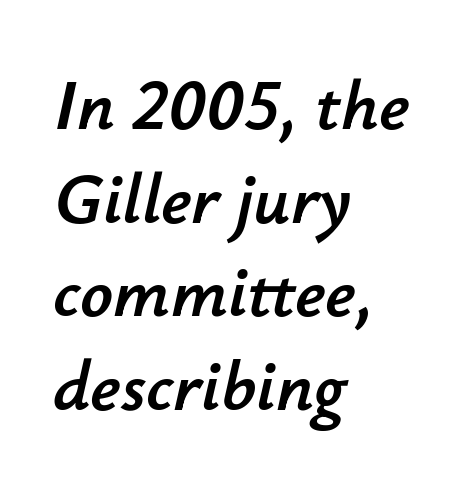
The image shows 72 px text type, italic (leaning right); set left-aligned, normal line spacing (1.3x), normal letter spacing, not underlined; low stroke contrast and a small x-height.
